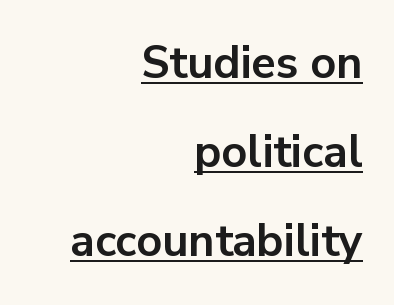
Typographic density is high because the face is bold. If you drew a ruler down the right edge, every line would touch it. The rendering uses natural spacing where letterforms have individual widths. Upright lettering throughout. One glance says open: line gaps are wider than usual. The passage shown is underscored from start to finish.
